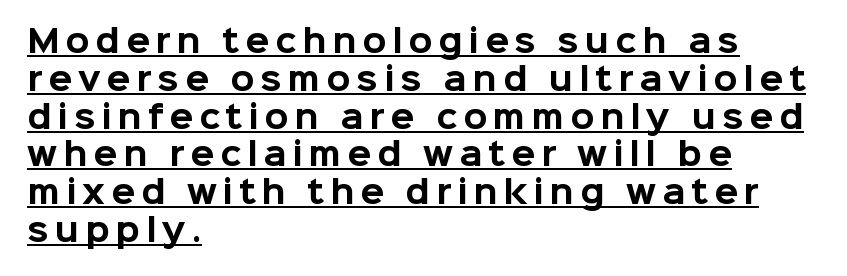
The image shows 31 px bold sans-serif type, upright; set left-aligned, line spacing 1.22x, underlined; low stroke contrast and a medium x-height.
